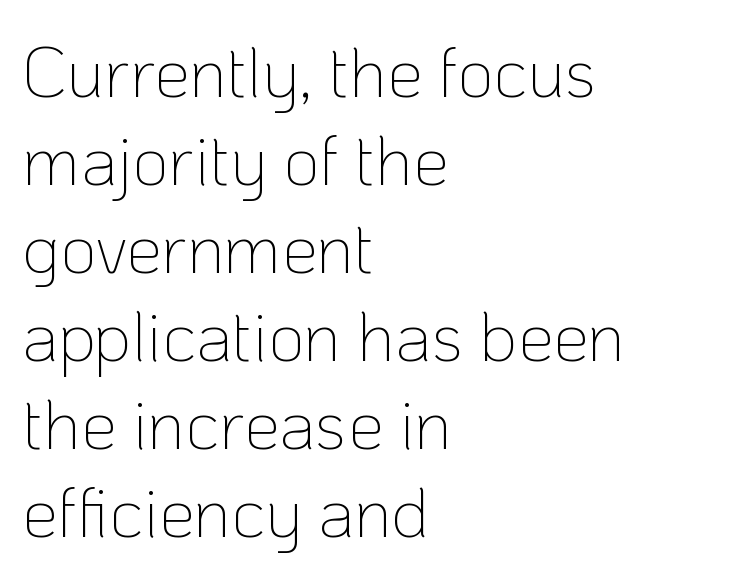
{"serif": "no", "italic": "no", "bold": "no", "weight": "thin", "width": "normal", "stroke_contrast": "low", "x_height": "medium", "monospaced": "no", "underline": "no", "align": "left", "line_spacing_ratio": 1.24, "letter_spacing": "normal", "letter_spacing_em": 0.0, "glyph_px": 71}
